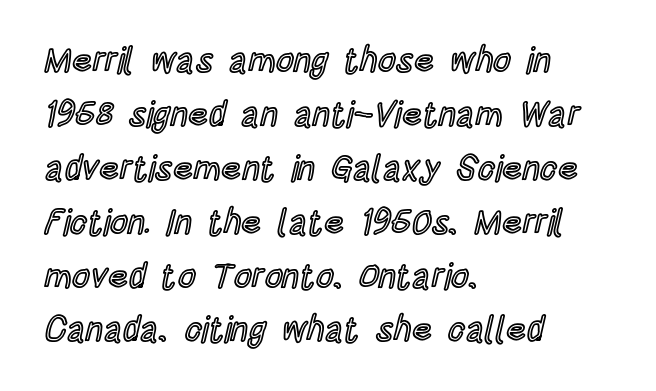
Students, note that the glyphs here touch the page at normal intervals. Only glyphs here, with clear space below each row. Varying glyph widths throughout — classic text-font behaviour.
